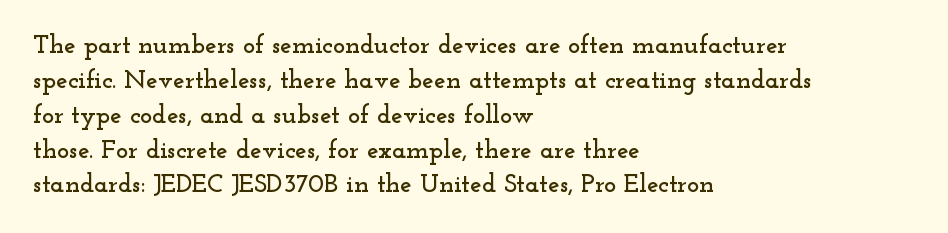
Q: Is the text italic (slanted)? A: No, it is upright.
Q: Is the text underlined? A: No.
Q: How is the paragraph aligned? A: Left-aligned.
Q: Is the spacing between letters normal or unusually wide? A: Normal.
Q: Is the spacing between lines tight, normal or loose? A: Normal.
